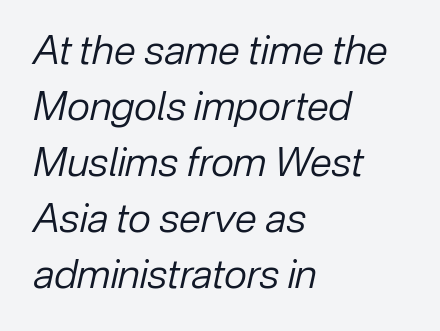
The image shows 40 px regular-weight type, italic (leaning right); set left-aligned, normal line spacing (1.4x), normal letter spacing, not underlined; low stroke contrast and a medium x-height.
